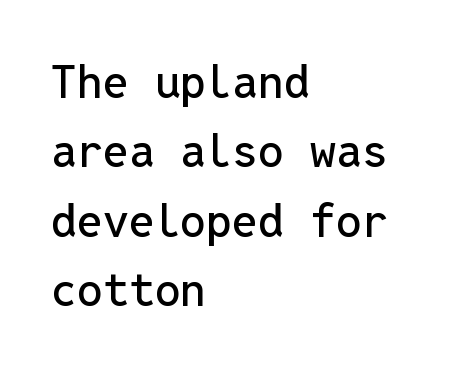
The image shows 46 px sans-serif type, upright, monospaced; set left-aligned, normal line spacing (1.51x), normal letter spacing, not underlined; low stroke contrast and a medium x-height.
